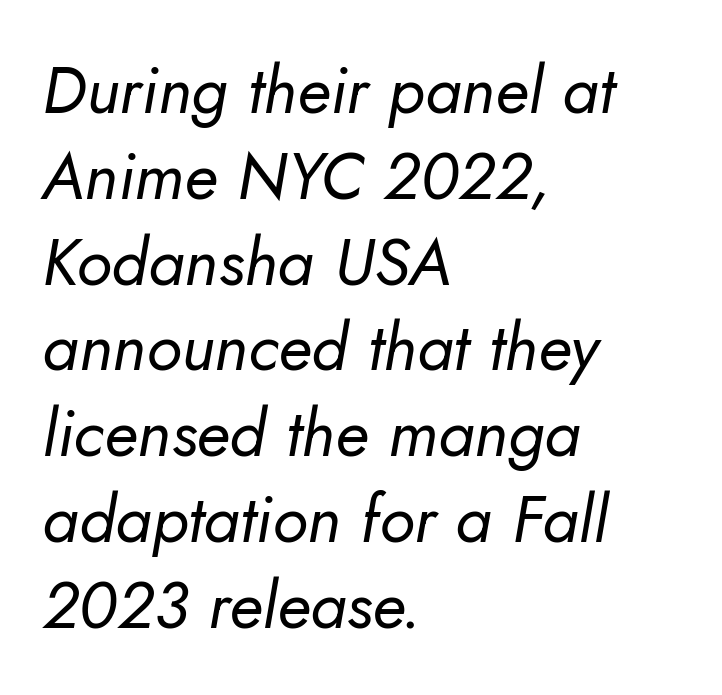
Q: Is the text bold? A: No.
Q: Is the text italic (slanted)? A: Yes, it leans right by about 5 degrees.
Q: Is the text underlined? A: No.
Q: How is the paragraph aligned? A: Left-aligned.
Q: Is the spacing between letters normal or unusually wide? A: Normal.
Q: Is the spacing between lines tight, normal or loose? A: Normal.
Q: Width (condensed, normal, or wide)? A: Normal.
Q: Stroke contrast? A: Low.
Q: x-height? A: Small.
Q: Monospaced? A: No.
